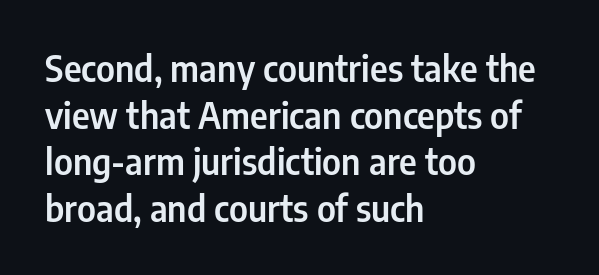
{"serif": "no", "italic": "no", "width": "condensed", "stroke_contrast": "low", "x_height": "medium", "monospaced": "no", "underline": "no", "align": "left", "line_spacing": "normal", "line_spacing_ratio": 1.33, "letter_spacing": "normal", "letter_spacing_em": 0.0, "glyph_px": 35}
